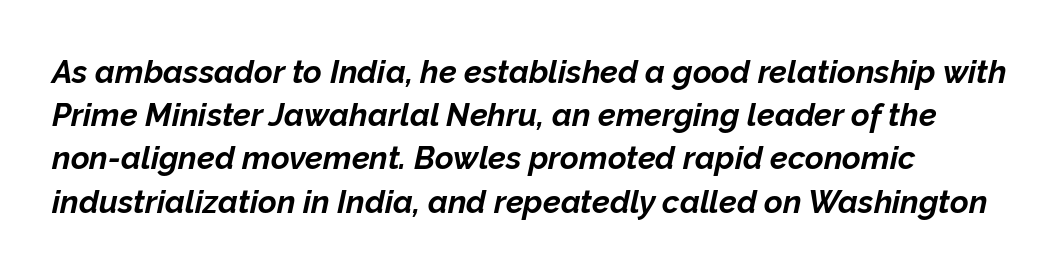
Q: Is the text bold? A: Yes.
Q: Is the text italic (slanted)? A: Yes, it leans right by about 12 degrees.
Q: Is the text underlined? A: No.
Q: Is the spacing between letters normal or unusually wide? A: Normal.
Q: Is the spacing between lines tight, normal or loose? A: Normal.
Q: Width (condensed, normal, or wide)? A: Normal.
Q: Stroke contrast? A: Low.
Q: x-height? A: Medium.
Q: Monospaced? A: No.
